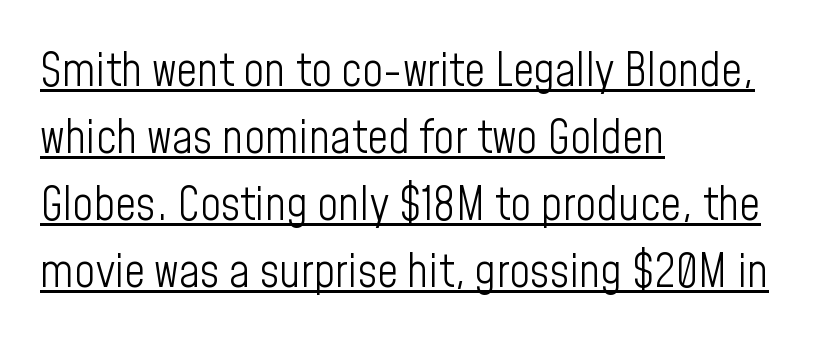
Which margin do the lines hug? The left one — the right edge is uneven. What's the leading like? Ordinary, nothing unusual. Italic? Not at all — the glyphs are vertical. A typographer would call this underscored text. The letterforms sit at book weight or below. Each letter keeps its own natural width here, so spacing adapts to shape.
